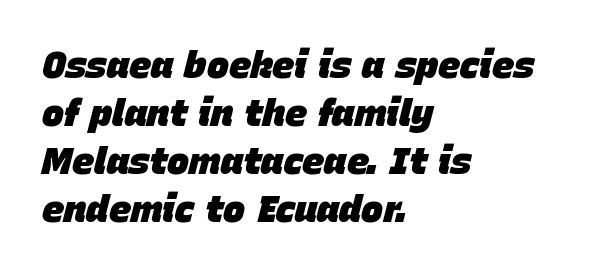
Just letters on the line, the space beneath them empty. This sample is left-justified, so line endings fall wherever the words run out. Does the leading feel generous? No, just average. As a designer I'd log this as weight 700, bold. Honestly, the letter spacing is just normal — you wouldn't notice it.
